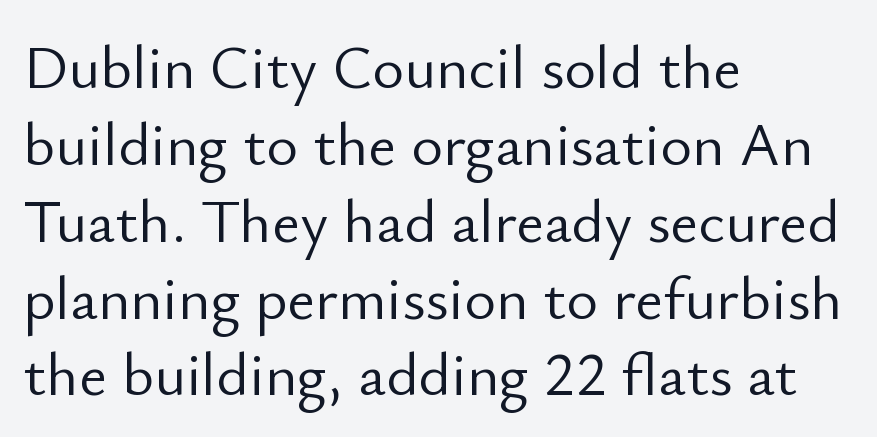
The image shows 61 px light sans-serif type, upright; set left-aligned, normal line spacing (1.26x), normal letter spacing, not underlined; low stroke contrast and a small x-height.
